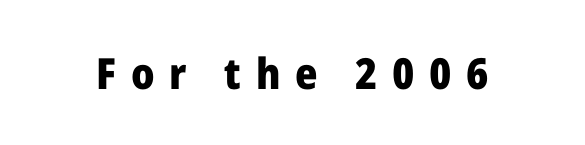
{"serif": "no", "italic": "no", "bold": "yes", "weight": "heavy", "width": "normal", "stroke_contrast": "low", "x_height": "medium", "monospaced": "no", "underline": "no", "letter_spacing": "wide", "letter_spacing_em": 0.34, "glyph_px": 43}
